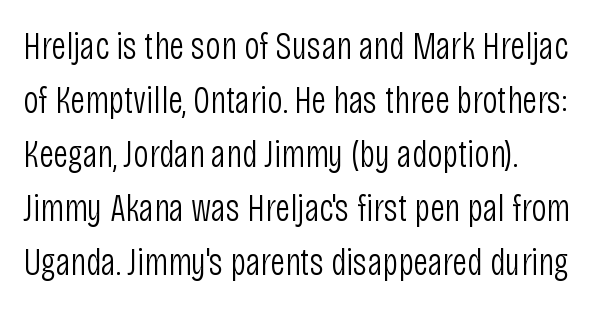
The image shows 38 px light, condensed sans-serif type, upright; set left-aligned, normal line spacing (1.42x), normal letter spacing, not underlined; low stroke contrast and a large x-height.
